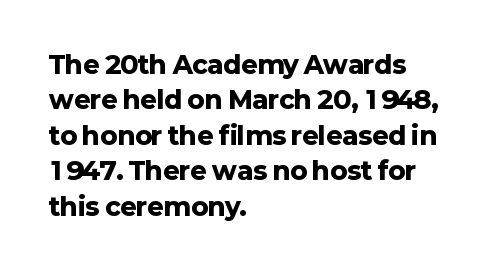
Q: Is the text bold? A: Yes.
Q: Is the text italic (slanted)? A: No, it is upright.
Q: Is the text underlined? A: No.
Q: How is the paragraph aligned? A: Left-aligned.
Q: Is the spacing between letters normal or unusually wide? A: Normal.
Q: Is the spacing between lines tight, normal or loose? A: Normal.
